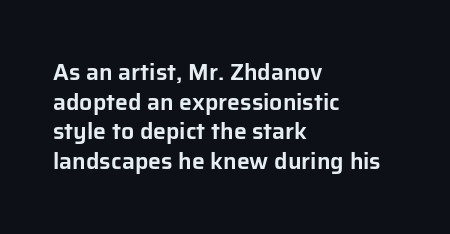
The image shows 23 px text type, upright; set left-aligned, normal line spacing (1.29x), normal letter spacing, not underlined.
